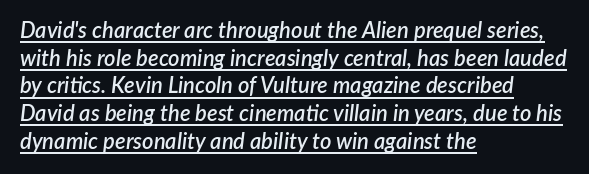
Whoever set this chose a conventional vertical rhythm. Characters are canted at an angle relative to the baseline's perpendicular. Line starts are locked; line ends wander. The sample's only ornament is a line tracing under the words. Look at the tracking — it's just the regular setting, nothing added.
